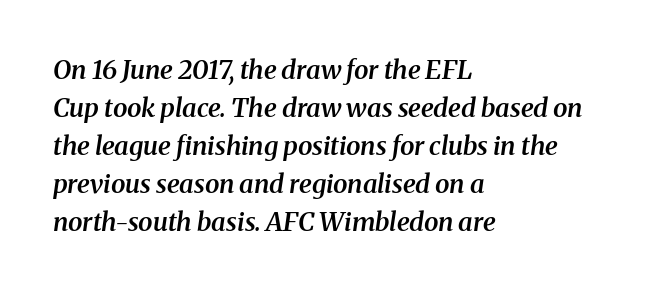
The image shows 26 px text type, italic (leaning right); set left-aligned, normal line spacing (1.46x), normal letter spacing, not underlined.
